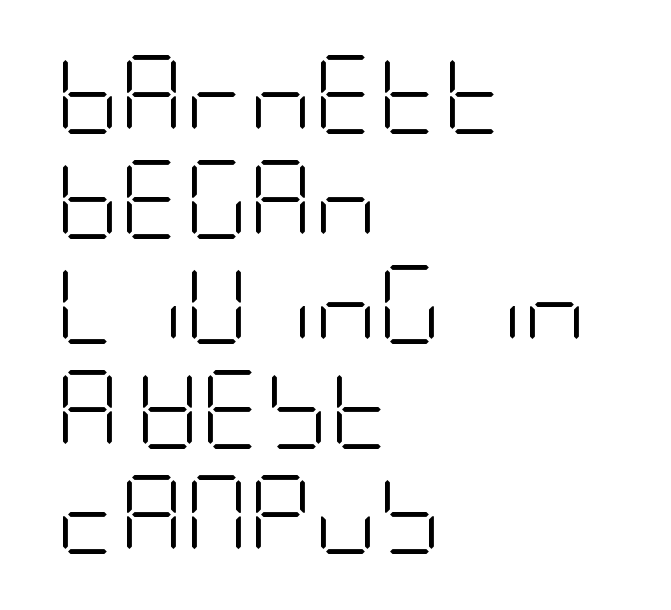
{"serif": "no", "italic": "no", "bold": "no", "weight": "light", "width": "condensed", "stroke_contrast": "low", "x_height": "large", "underline": "no", "align": "left", "line_spacing": "normal", "line_spacing_ratio": 1.33, "letter_spacing": "normal", "letter_spacing_em": 0.0, "glyph_px": 79}
